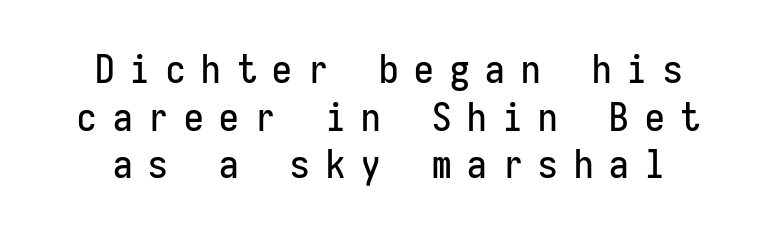
Q: Is the text italic (slanted)? A: No, it is upright.
Q: Is the typeface a serif or a sans-serif typeface? A: Sans-serif.
Q: Is the text underlined? A: No.
Q: Is the spacing between letters normal or unusually wide? A: Unusually wide.
Q: Width (condensed, normal, or wide)? A: Condensed.
Q: Stroke contrast? A: Low.
Q: x-height? A: Medium.
Q: Monospaced? A: Yes.
